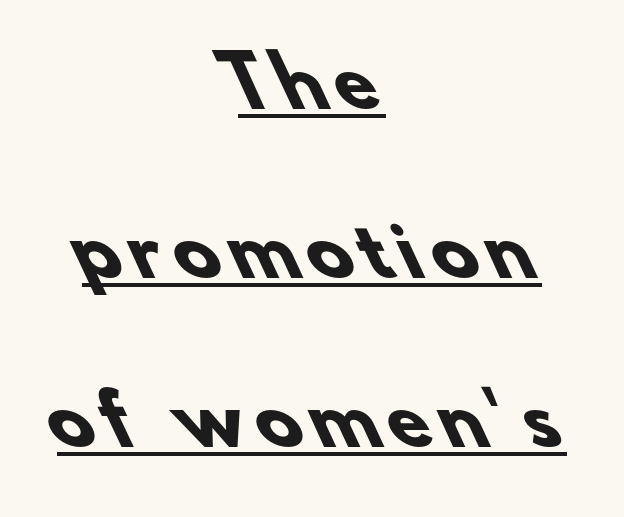
Q: Is the text bold? A: Yes.
Q: Is the typeface a serif or a sans-serif typeface? A: Sans-serif.
Q: Is the text underlined? A: Yes.
Q: How is the paragraph aligned? A: Centered.
Q: Is the spacing between lines tight, normal or loose? A: Loose.
Q: Width (condensed, normal, or wide)? A: Normal.
Q: Stroke contrast? A: Low.
Q: x-height? A: Small.
Q: Monospaced? A: No.
